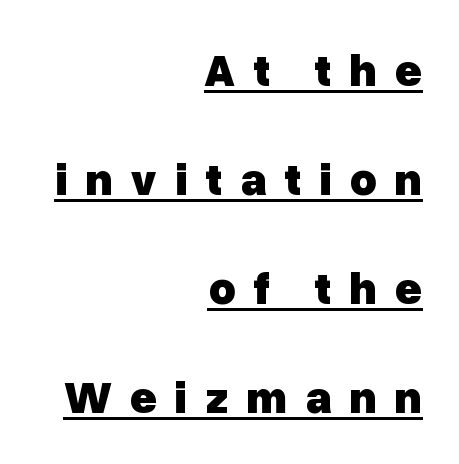
Q: Is the text bold? A: Yes.
Q: Is the text italic (slanted)? A: No, it is upright.
Q: Is the typeface a serif or a sans-serif typeface? A: Sans-serif.
Q: Is the text underlined? A: Yes.
Q: How is the paragraph aligned? A: Right-aligned.
Q: Is the spacing between letters normal or unusually wide? A: Unusually wide.
Q: Is the spacing between lines tight, normal or loose? A: Loose.
Q: Width (condensed, normal, or wide)? A: Normal.
Q: Stroke contrast? A: Low.
Q: x-height? A: Medium.
Q: Monospaced? A: No.
